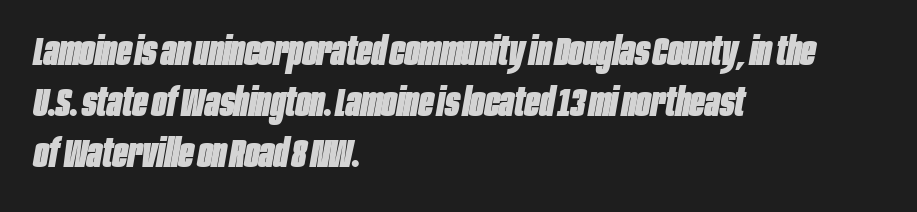
Q: Is the text bold? A: Yes.
Q: Is the text italic (slanted)? A: Yes, it leans right by about 10 degrees.
Q: Is the text underlined? A: No.
Q: How is the paragraph aligned? A: Left-aligned.
Q: Is the spacing between letters normal or unusually wide? A: Normal.
Q: Is the spacing between lines tight, normal or loose? A: Normal.
Q: Width (condensed, normal, or wide)? A: Condensed.
Q: Stroke contrast? A: Low.
Q: x-height? A: Large.
Q: Monospaced? A: No.
